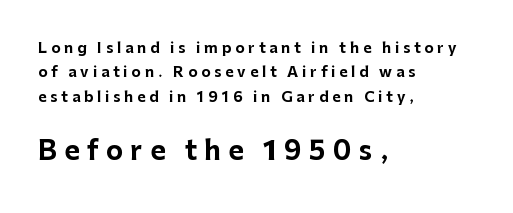
Q: Is the text bold? A: Yes.
Q: Is the text italic (slanted)? A: No, it is upright.
Q: Is the text underlined? A: No.
Q: How is the paragraph aligned? A: Left-aligned.
Q: Is the spacing between letters normal or unusually wide? A: Unusually wide.
Q: Which block of text is set in a larger size, the first (top) or the second (bottom)? A: The second (bottom) one.
